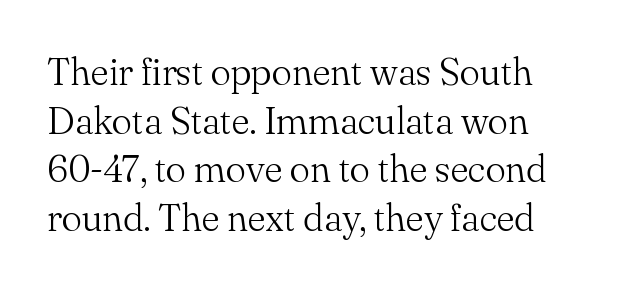
The image shows 38 px light serif type, upright; set normal line spacing (1.28x), normal letter spacing, not underlined; medium stroke contrast and a small x-height.
